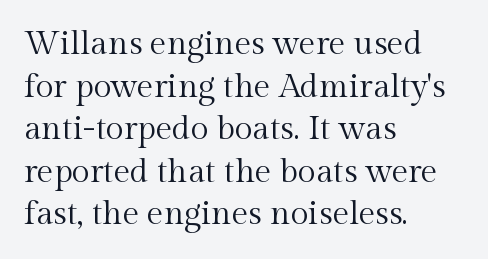
Default kerning and tracking; the words read as compact shapes. The face used here is seriffed, in the tradition of book romans. A roman cut, with each character standing at attention. Visually the block forms a straight wall on the left and a jagged coastline on the right. The passage shown is not underscored anywhere. This is not heavy type; no bold has been used.
